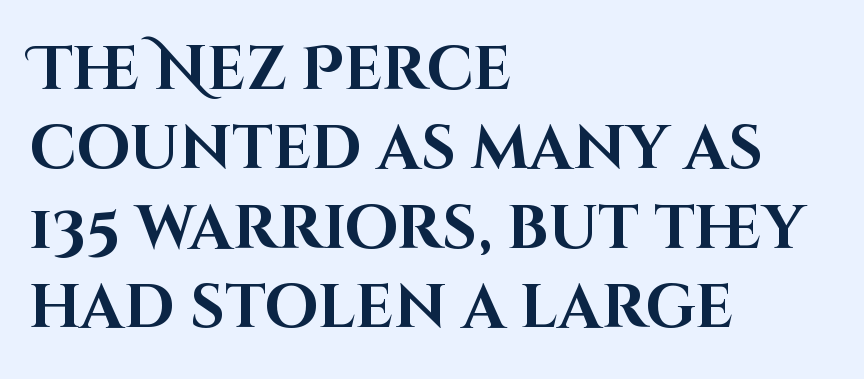
The image shows 61 px bold sans-serif type, upright; set left-aligned, normal line spacing (1.3x), normal letter spacing, not underlined; high stroke contrast and a large x-height.
